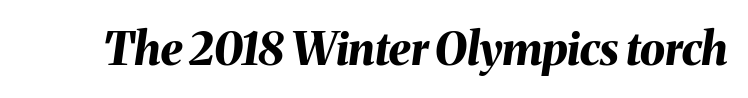
The image shows 45 px bold type, italic (leaning right); set normal letter spacing, not underlined; medium stroke contrast and a medium x-height.
